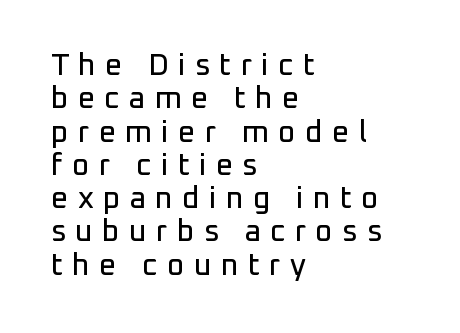
{"serif": "no", "italic": "no", "width": "normal", "stroke_contrast": "low", "x_height": "medium", "monospaced": "no", "underline": "no", "align": "left", "line_spacing": "tight", "line_spacing_ratio": 1.11, "letter_spacing": "wide", "letter_spacing_em": 0.31, "glyph_px": 30}
